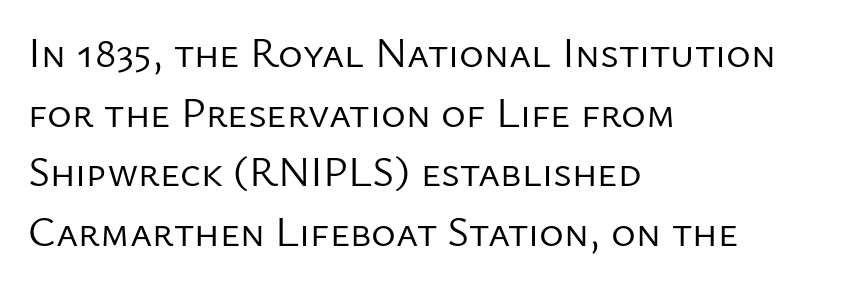
{"serif": "no", "italic": "no", "bold": "no", "weight": "regular", "width": "normal", "stroke_contrast": "low", "x_height": "medium", "monospaced": "no", "underline": "no", "align": "left", "line_spacing": "normal", "line_spacing_ratio": 1.42, "letter_spacing": "normal", "letter_spacing_em": 0.0, "glyph_px": 42}
